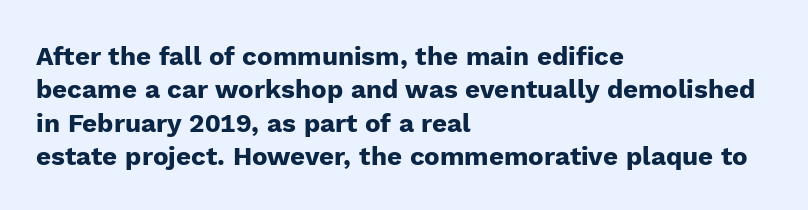
The image shows 26 px bold type, upright; set left-aligned, normal line spacing (1.28x), normal letter spacing, not underlined.
